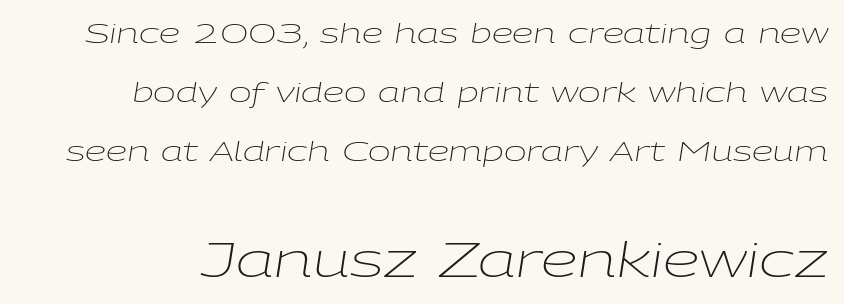
Just letters on the line, the space beneath them empty. This sample uses an oblique cut, with every glyph tilted off the vertical. The typeface has the unassuming heft of standard copy or less. The designer gave the closing block more size than the opening block.
